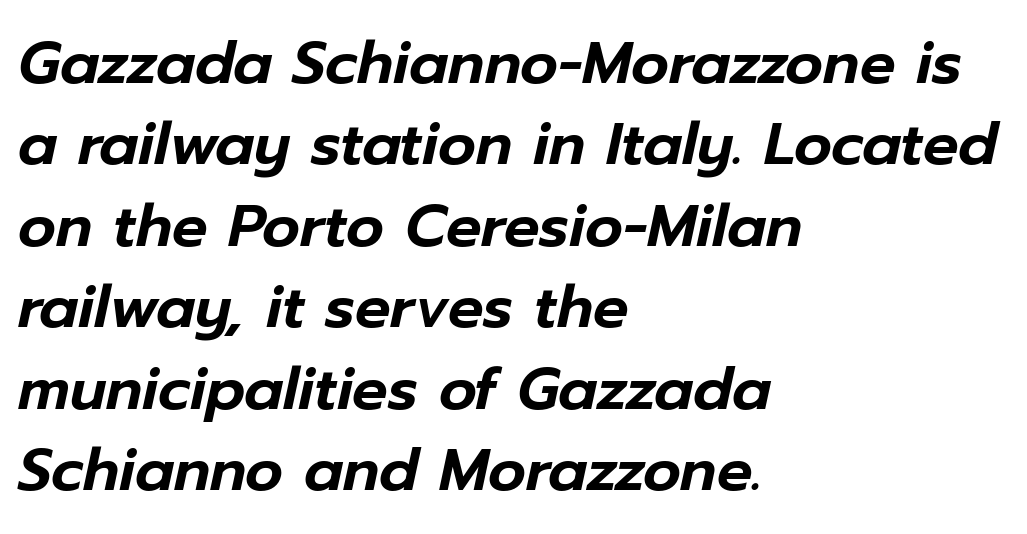
Q: Is the text italic (slanted)? A: Yes, it leans right by about 12 degrees.
Q: Is the text underlined? A: No.
Q: How is the paragraph aligned? A: Left-aligned.
Q: Is the spacing between letters normal or unusually wide? A: Normal.
Q: Is the spacing between lines tight, normal or loose? A: Normal.
Q: Width (condensed, normal, or wide)? A: Normal.
Q: Stroke contrast? A: Low.
Q: x-height? A: Medium.
Q: Monospaced? A: No.
